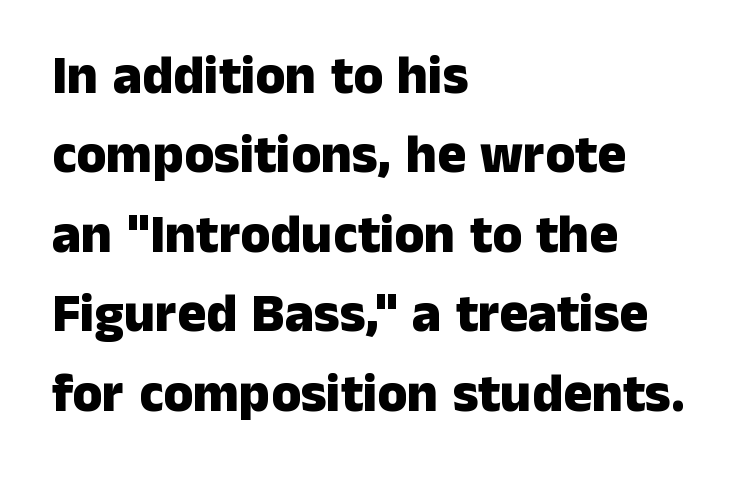
The image shows 54 px heavy sans-serif type, upright; set left-aligned, normal line spacing (1.47x), normal letter spacing, not underlined; low stroke contrast and a medium x-height.
